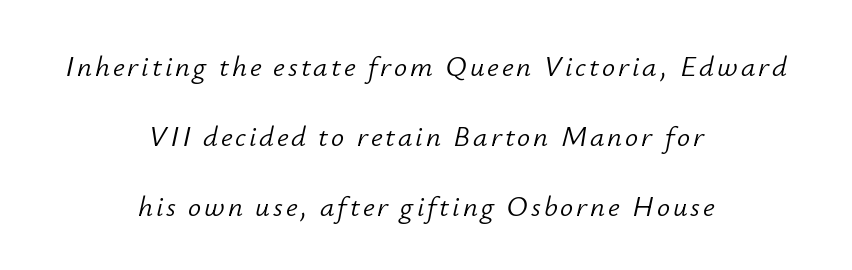
The image shows 29 px light type, italic (leaning right); set centered, loose line spacing (2.41x), not underlined; low stroke contrast and a small x-height.
